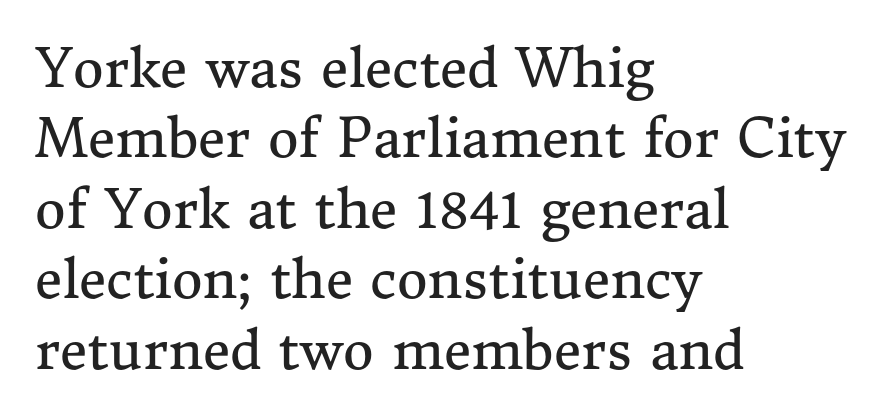
Q: Is the text bold? A: No.
Q: Is the text italic (slanted)? A: No, it is upright.
Q: Is the typeface a serif or a sans-serif typeface? A: Serif.
Q: Is the text underlined? A: No.
Q: How is the paragraph aligned? A: Left-aligned.
Q: Is the spacing between letters normal or unusually wide? A: Normal.
Q: Is the spacing between lines tight, normal or loose? A: Normal.
Q: Width (condensed, normal, or wide)? A: Normal.
Q: Stroke contrast? A: Medium.
Q: x-height? A: Medium.
Q: Monospaced? A: No.
